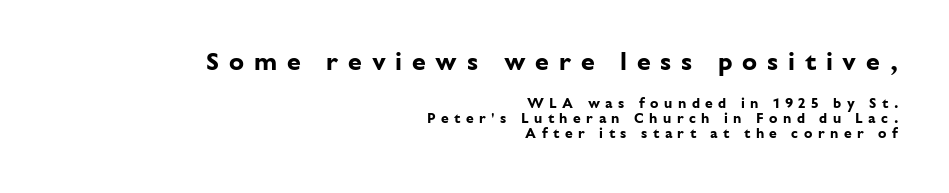
Q: Is the text bold? A: Yes.
Q: Is the text italic (slanted)? A: No, it is upright.
Q: Is the text underlined? A: No.
Q: How is the paragraph aligned? A: Right-aligned.
Q: Is the spacing between letters normal or unusually wide? A: Unusually wide.
Q: Is the spacing between lines tight, normal or loose? A: Tight.
Q: Which block of text is set in a larger size, the first (top) or the second (bottom)? A: The first (top) one.
